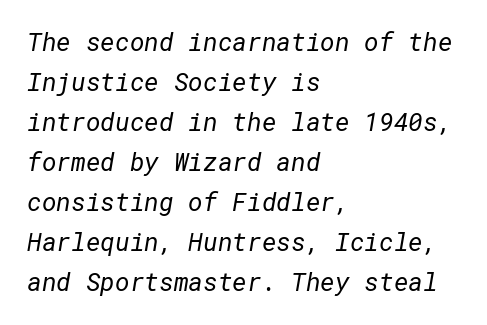
Baseline-to-baseline distance is the conventional proportion of letter height. One-word summary of the alignment: left. Look at the tracking — it's just the regular setting, nothing added. The space beneath each line is pristine and unruled. The passage shown is not bold in any degree.
